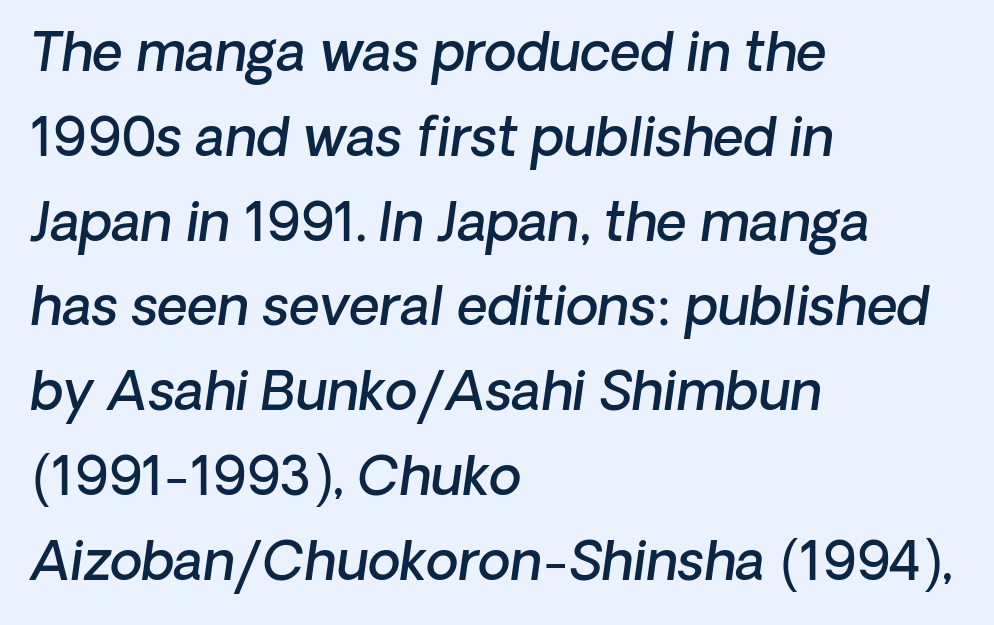
Q: Is the text bold? A: Semi-bold.
Q: Is the typeface a serif or a sans-serif typeface? A: Sans-serif.
Q: Is the text underlined? A: No.
Q: How is the paragraph aligned? A: Left-aligned.
Q: Is the spacing between letters normal or unusually wide? A: Normal.
Q: Is the spacing between lines tight, normal or loose? A: Normal.
Q: Width (condensed, normal, or wide)? A: Normal.
Q: Stroke contrast? A: Low.
Q: x-height? A: Medium.
Q: Monospaced? A: No.
